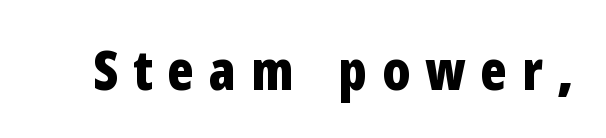
{"serif": "no", "italic": "no", "bold": "yes", "weight": "bold", "width": "condensed", "stroke_contrast": "low", "x_height": "medium", "monospaced": "no", "underline": "no", "letter_spacing": "wide", "letter_spacing_em": 0.27, "glyph_px": 55}
